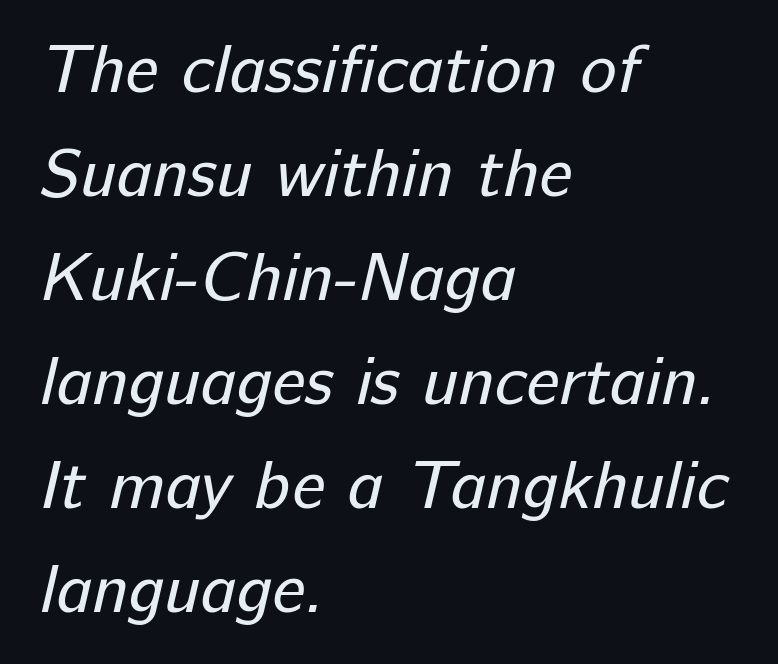
Q: Is the text bold? A: No.
Q: Is the typeface a serif or a sans-serif typeface? A: Sans-serif.
Q: Is the text underlined? A: No.
Q: How is the paragraph aligned? A: Left-aligned.
Q: Is the spacing between letters normal or unusually wide? A: Normal.
Q: Is the spacing between lines tight, normal or loose? A: Normal.
Q: Width (condensed, normal, or wide)? A: Normal.
Q: Stroke contrast? A: Low.
Q: x-height? A: Medium.
Q: Monospaced? A: No.
